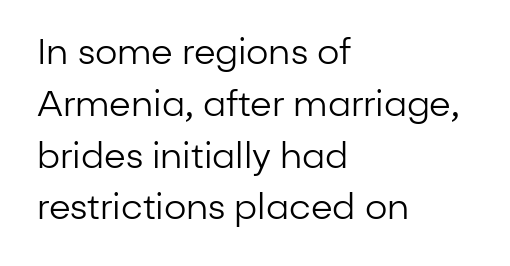
Q: Is the text bold? A: No.
Q: Is the text italic (slanted)? A: No, it is upright.
Q: Is the typeface a serif or a sans-serif typeface? A: Sans-serif.
Q: Is the text underlined? A: No.
Q: How is the paragraph aligned? A: Left-aligned.
Q: Is the spacing between letters normal or unusually wide? A: Normal.
Q: Is the spacing between lines tight, normal or loose? A: Normal.
Q: Width (condensed, normal, or wide)? A: Normal.
Q: Stroke contrast? A: Low.
Q: x-height? A: Medium.
Q: Monospaced? A: No.
